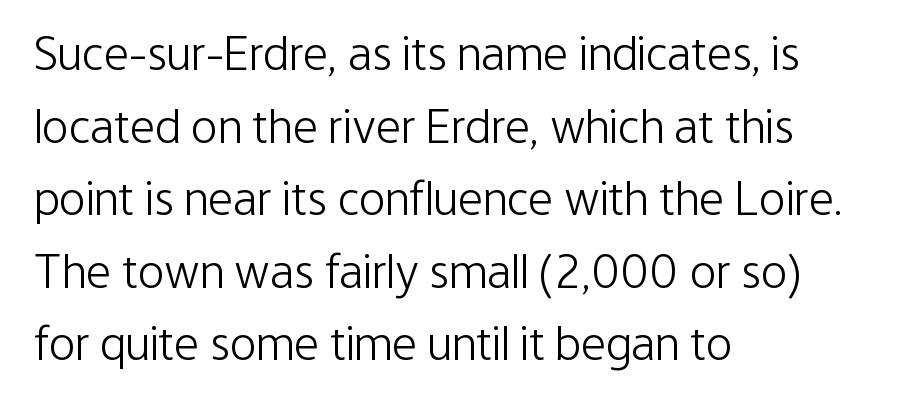
The image shows 49 px light, condensed sans-serif type, upright; set left-aligned, normal line spacing (1.48x), normal letter spacing, not underlined; low stroke contrast and a medium x-height.
